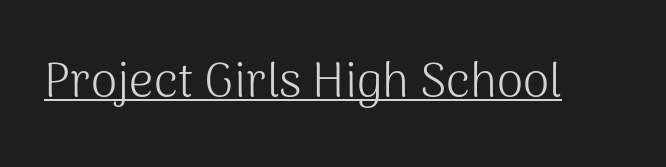
The image shows 48 px light sans-serif type, upright; set normal letter spacing, underlined; medium stroke contrast and a medium x-height.
